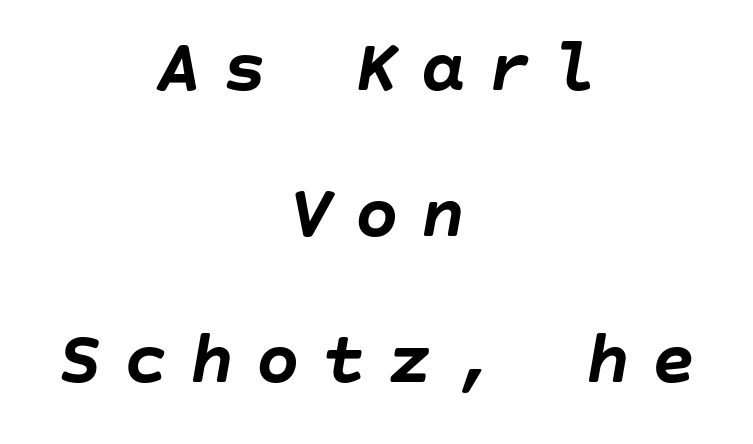
Students, this is bold: see how much ink each stroke carries. The whitespace from short lines is split evenly between both sides. The space directly below the letters is spotless. Compared with typical body copy, the letter spacing here is much looser.
